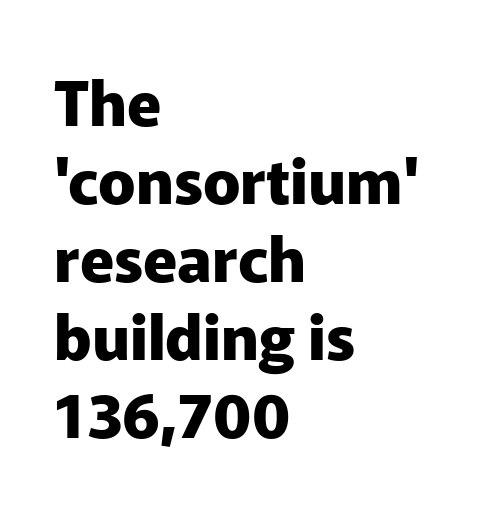
Q: Is the text bold? A: Yes.
Q: Is the text italic (slanted)? A: No, it is upright.
Q: Is the typeface a serif or a sans-serif typeface? A: Sans-serif.
Q: Is the text underlined? A: No.
Q: How is the paragraph aligned? A: Left-aligned.
Q: Is the spacing between letters normal or unusually wide? A: Normal.
Q: Is the spacing between lines tight, normal or loose? A: Normal.
Q: Width (condensed, normal, or wide)? A: Normal.
Q: Stroke contrast? A: Low.
Q: x-height? A: Medium.
Q: Monospaced? A: No.
